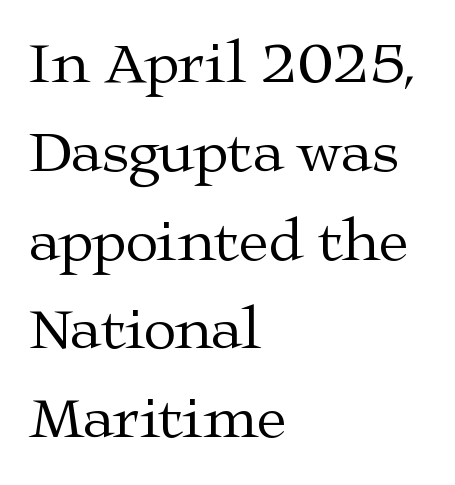
{"serif": "yes", "italic": "no", "bold": "no", "weight": "regular", "width": "wide", "stroke_contrast": "medium", "x_height": "medium", "monospaced": "no", "underline": "no", "align": "left", "line_spacing": "normal", "line_spacing_ratio": 1.48, "letter_spacing": "normal", "letter_spacing_em": 0.0, "glyph_px": 60}
